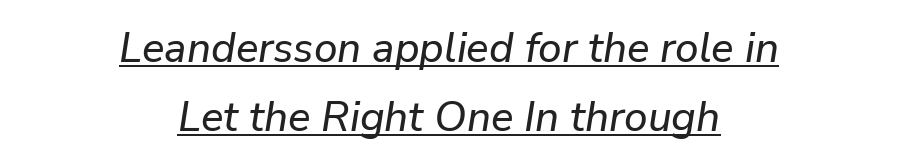
Q: Is the text italic (slanted)? A: Yes, it leans right by about 9 degrees.
Q: Is the text underlined? A: Yes.
Q: How is the paragraph aligned? A: Centered.
Q: Is the spacing between letters normal or unusually wide? A: Normal.
Q: Is the spacing between lines tight, normal or loose? A: Normal.
Q: Width (condensed, normal, or wide)? A: Normal.
Q: Stroke contrast? A: Low.
Q: x-height? A: Medium.
Q: Monospaced? A: No.
